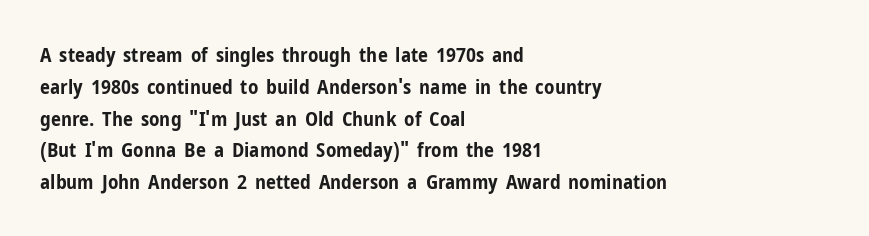
Upright lettering throughout. The foot of each line stays bare and open. Line spacing here is normal. The letters sit at their default tracking, neither squeezed nor spread. The setting favours the left margin, as ordinary paragraphs usually do. These words are printed bold, with thick strokes throughout.
